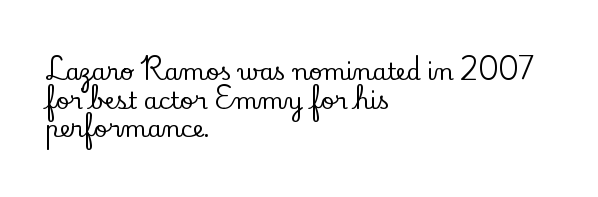
Q: Is the text italic (slanted)? A: No, it is upright.
Q: Is the text underlined? A: No.
Q: How is the paragraph aligned? A: Left-aligned.
Q: Is the spacing between letters normal or unusually wide? A: Normal.
Q: Is the spacing between lines tight, normal or loose? A: Normal.
